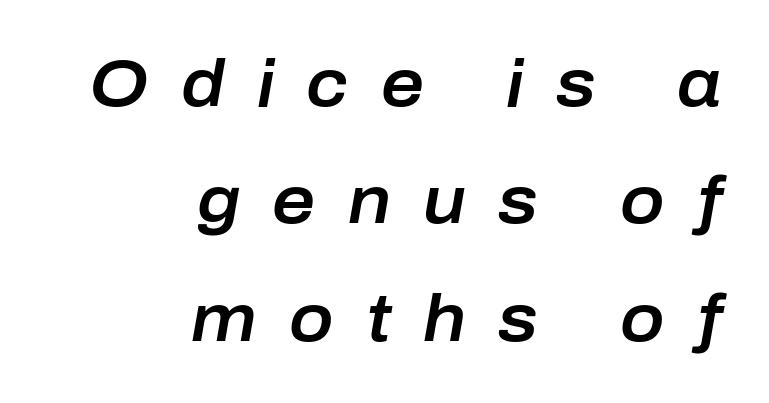
Between one letter and the next there's a generous, obvious gap. This is oblique type, the kind used for emphasis or titles. The area under the type is left untouched. Here the designer chose a conventional face with non-uniform glyph widths. The rendering anchors every line to the right-hand side.
